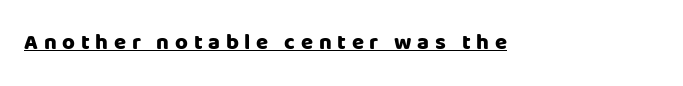
The image shows 22 px bold type, upright; set unusually wide letter spacing (+0.26 em), underlined.
